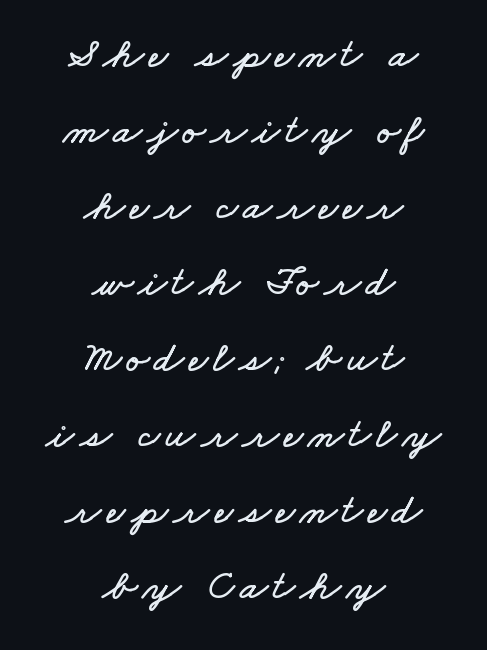
{"width": "wide", "stroke_contrast": "low", "x_height": "small", "monospaced": "no", "underline": "no", "align": "center", "line_spacing_ratio": 1.81, "glyph_px": 42}
